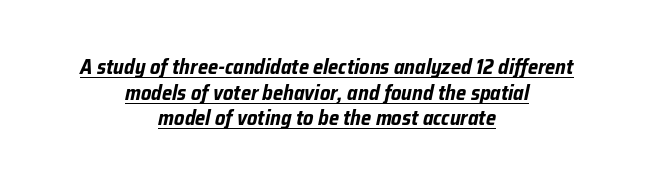
Notice how thick the strokes are: this is what a full bold looks like. Students, observe the line beneath the letters — that is underlining. When letters slant like this, we call the style italic. Inter-character spacing is left at the font's built-in metrics. Does the copy run flush right? No — it is centered line by line.
